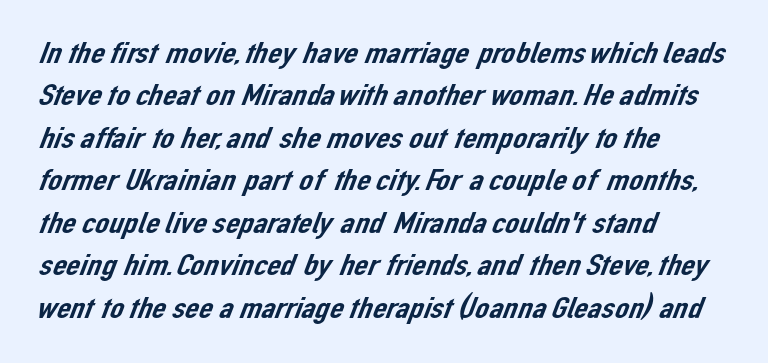
The image shows 31 px sans-serif type; set normal line spacing (1.37x), normal letter spacing, not underlined; low stroke contrast and a medium x-height.
